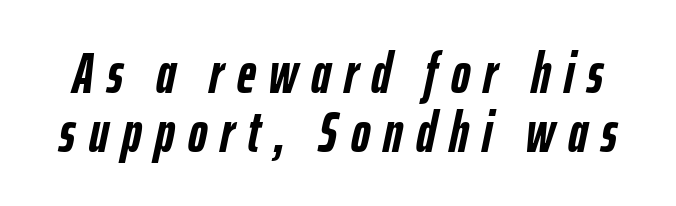
Heft: maximum for text — a bold. Designer's note — italics engaged. Here the designer chose a conventional face with non-uniform glyph widths. Just letters on the line, the space beneath them empty. Compared with typical body copy, the letter spacing here is much looser. Each new line begins almost immediately beneath the previous one.
